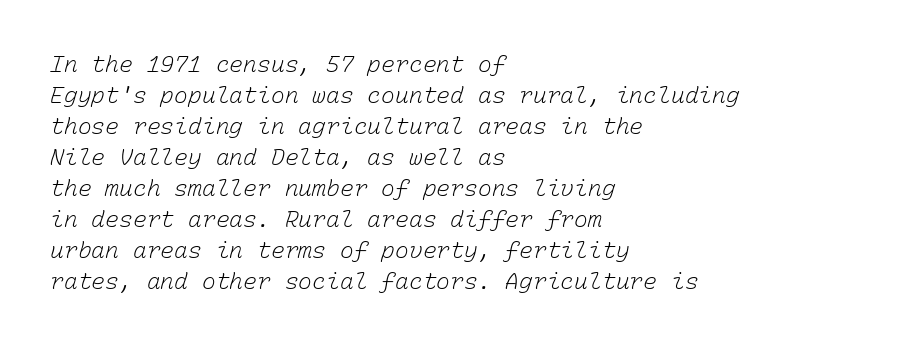
Q: Is the text bold? A: No.
Q: Is the text underlined? A: No.
Q: How is the paragraph aligned? A: Left-aligned.
Q: Is the spacing between letters normal or unusually wide? A: Normal.
Q: Is the spacing between lines tight, normal or loose? A: Normal.
